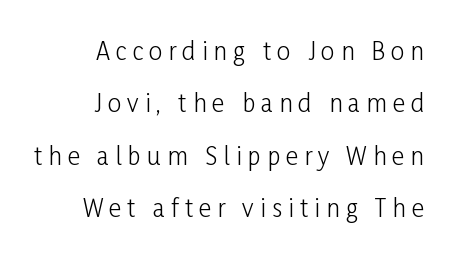
The image shows 24 px text type, upright; set right-aligned, loose line spacing (2.18x), unusually wide letter spacing (+0.25 em), not underlined.
